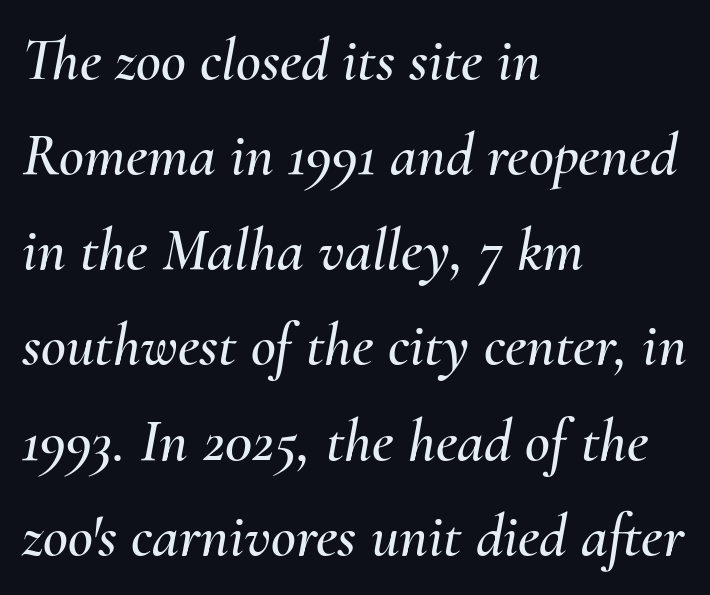
Q: Is the text italic (slanted)? A: Yes, it leans right by about 10 degrees.
Q: Is the text underlined? A: No.
Q: How is the paragraph aligned? A: Left-aligned.
Q: Is the spacing between letters normal or unusually wide? A: Normal.
Q: Is the spacing between lines tight, normal or loose? A: Normal.
Q: Width (condensed, normal, or wide)? A: Normal.
Q: Stroke contrast? A: Medium.
Q: x-height? A: Small.
Q: Monospaced? A: No.
